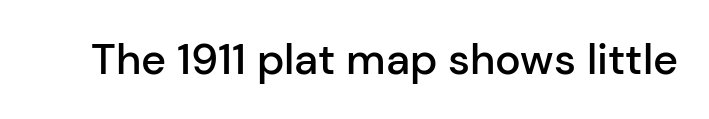
Q: Is the text bold? A: Semi-bold.
Q: Is the text italic (slanted)? A: No, it is upright.
Q: Is the typeface a serif or a sans-serif typeface? A: Sans-serif.
Q: Is the text underlined? A: No.
Q: Is the spacing between letters normal or unusually wide? A: Normal.
Q: Width (condensed, normal, or wide)? A: Normal.
Q: Stroke contrast? A: Low.
Q: x-height? A: Medium.
Q: Monospaced? A: No.
